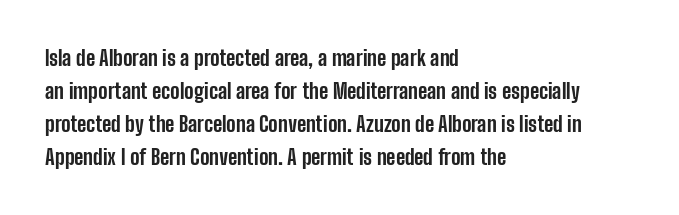
Q: Is the text bold? A: Yes.
Q: Is the text italic (slanted)? A: No, it is upright.
Q: Is the text underlined? A: No.
Q: How is the paragraph aligned? A: Left-aligned.
Q: Is the spacing between letters normal or unusually wide? A: Normal.
Q: Is the spacing between lines tight, normal or loose? A: Normal.
